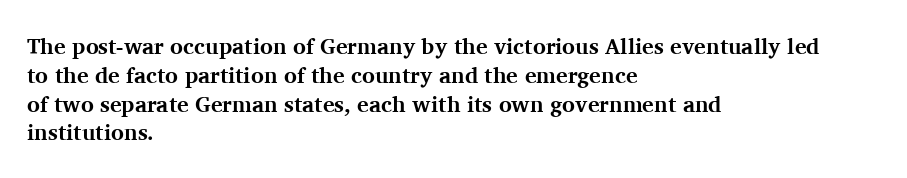
The rows are spaced the way most documents space them. Its strokes are broad and dark, the hallmark of bold type. Posture: upright roman. A bare baseline throughout the passage.
